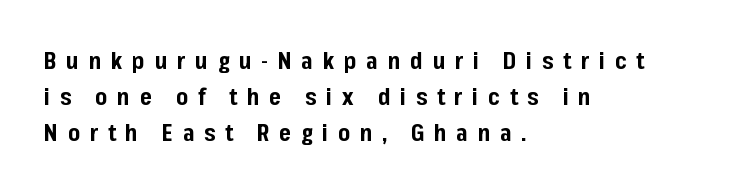
Line starts are locked; line ends wander. The space between consecutive lines is moderate. Underline: absent. The type sits square on the baseline with zero lean.
